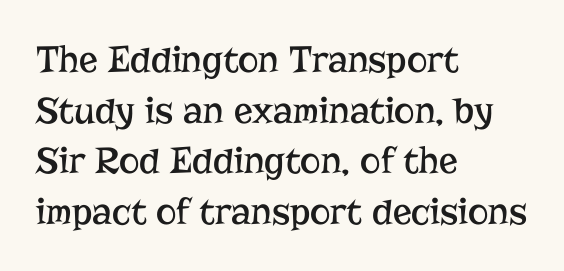
Inter-character spacing is left at the font's built-in metrics. This rendering uses left alignment, leaving the right contour irregular. The strip under each line holds only bare page. Proportional: the letters do not fall into vertical columns.
